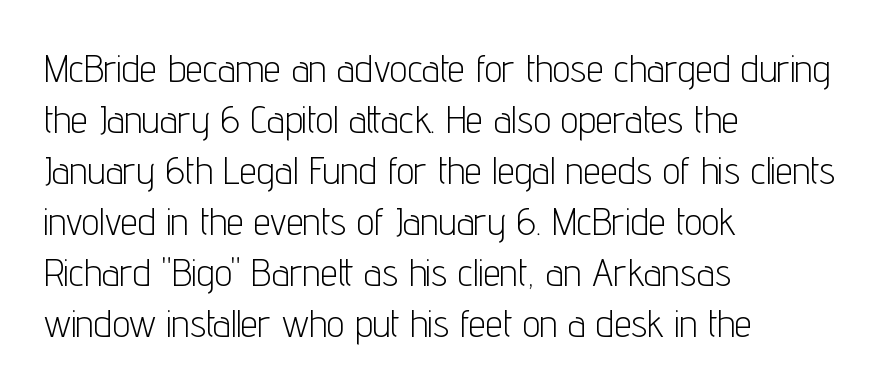
{"serif": "no", "italic": "no", "bold": "no", "weight": "light", "width": "condensed", "stroke_contrast": "low", "x_height": "medium", "monospaced": "no", "underline": "no", "align": "left", "line_spacing": "normal", "line_spacing_ratio": 1.31, "letter_spacing": "normal", "letter_spacing_em": 0.0, "glyph_px": 39}
